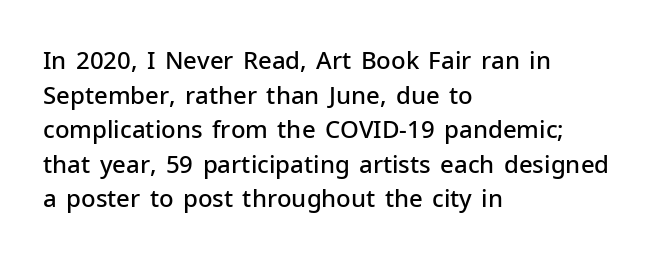
Q: Is the text bold? A: Semi-bold.
Q: Is the text italic (slanted)? A: No, it is upright.
Q: Is the text underlined? A: No.
Q: How is the paragraph aligned? A: Left-aligned.
Q: Is the spacing between letters normal or unusually wide? A: Normal.
Q: Is the spacing between lines tight, normal or loose? A: Normal.
